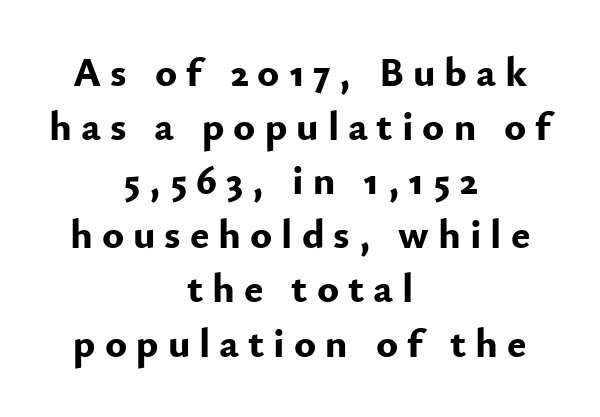
Q: Is the text bold? A: Yes.
Q: Is the text italic (slanted)? A: No, it is upright.
Q: Is the typeface a serif or a sans-serif typeface? A: Sans-serif.
Q: Is the text underlined? A: No.
Q: How is the paragraph aligned? A: Centered.
Q: Is the spacing between letters normal or unusually wide? A: Unusually wide.
Q: Is the spacing between lines tight, normal or loose? A: Normal.
Q: Width (condensed, normal, or wide)? A: Normal.
Q: Stroke contrast? A: Low.
Q: x-height? A: Small.
Q: Monospaced? A: No.
